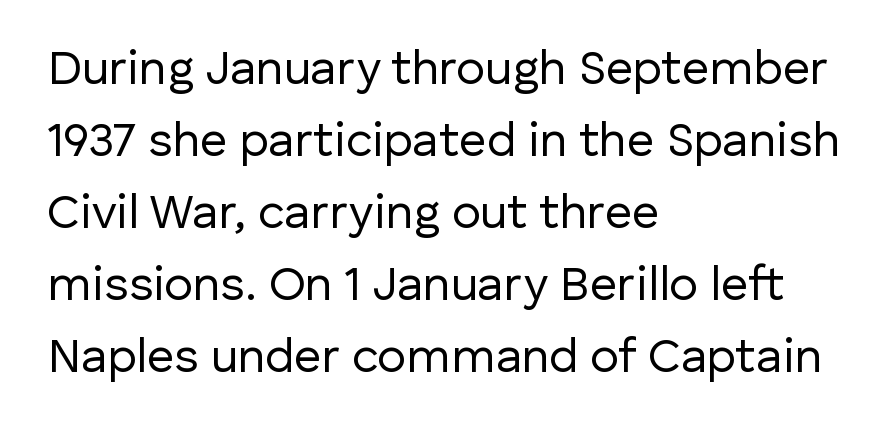
{"serif": "no", "italic": "no", "bold": "no", "weight": "regular", "width": "normal", "stroke_contrast": "low", "x_height": "medium", "monospaced": "no", "underline": "no", "align": "left", "line_spacing": "normal", "line_spacing_ratio": 1.5, "letter_spacing": "normal", "letter_spacing_em": 0.0, "glyph_px": 48}
